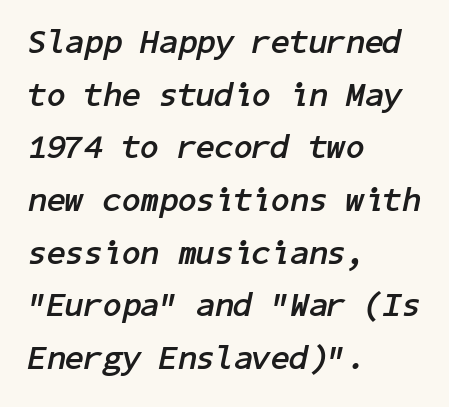
The image shows 34 px semibold type, italic (leaning right); set left-aligned, normal line spacing (1.55x), normal letter spacing, not underlined; low stroke contrast and a medium x-height.
